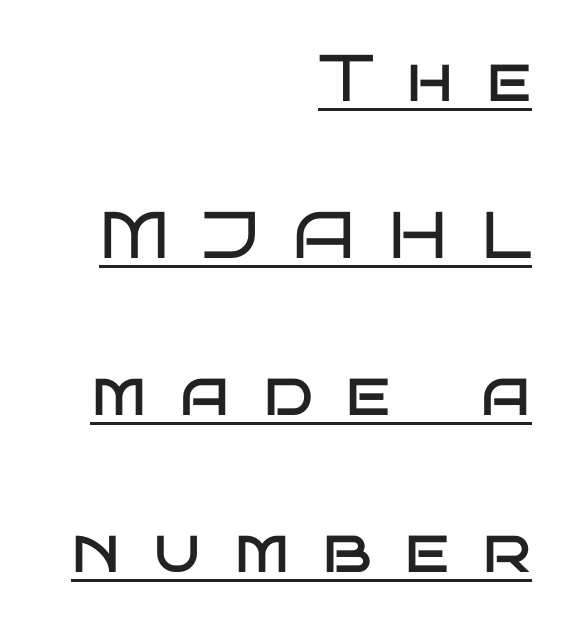
{"serif": "no", "italic": "no", "bold": "no", "weight": "regular", "width": "wide", "stroke_contrast": "low", "x_height": "large", "monospaced": "no", "underline": "yes", "align": "right", "line_spacing": "loose", "line_spacing_ratio": 2.38, "letter_spacing": "wide", "letter_spacing_em": 0.49, "glyph_px": 66}
